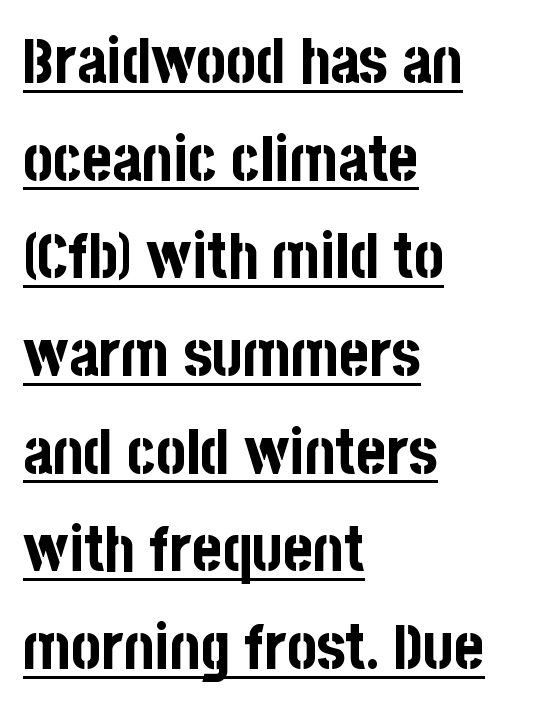
The image shows 63 px bold, condensed sans-serif type, upright; set left-aligned, normal line spacing (1.55x), normal letter spacing, underlined; low stroke contrast and a large x-height.
